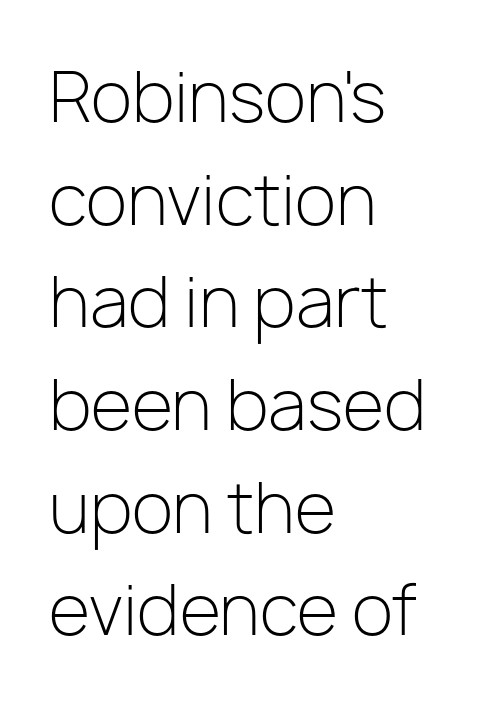
Look at the tracking — it's just the regular setting, nothing added. This sample uses an upright cut, with every glyph sitting square on the baseline. In CSS terms this would be text-align: left. Leading matches the norm, producing a regular column. Character widths vary here, with narrow letters taking less room than wide ones. Words float on clear page, feet unadorned.
